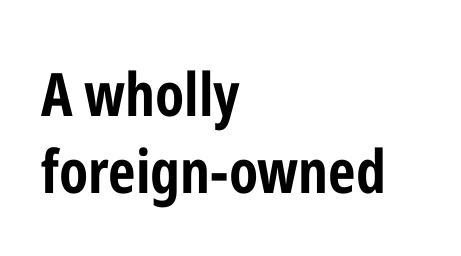
{"serif": "no", "italic": "no", "bold": "yes", "weight": "bold", "width": "condensed", "stroke_contrast": "low", "x_height": "medium", "monospaced": "no", "underline": "no", "align": "left", "line_spacing": "normal", "line_spacing_ratio": 1.29, "letter_spacing": "normal", "letter_spacing_em": 0.0, "glyph_px": 60}
